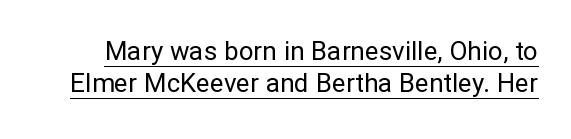
{"italic": "no", "bold": "no", "underline": "yes", "line_spacing_ratio": 1.22, "letter_spacing": "normal", "letter_spacing_em": 0.0, "glyph_px": 26}
